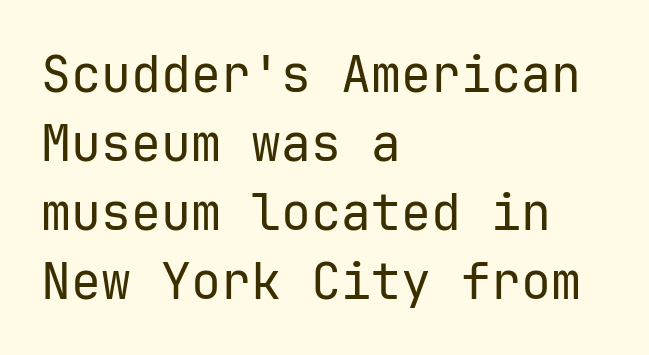
{"serif": "no", "italic": "no", "bold": "no", "weight": "regular", "width": "normal", "stroke_contrast": "low", "x_height": "medium", "monospaced": "yes", "underline": "no", "align": "left", "line_spacing": "normal", "line_spacing_ratio": 1.38, "letter_spacing": "normal", "letter_spacing_em": 0.0, "glyph_px": 50}
